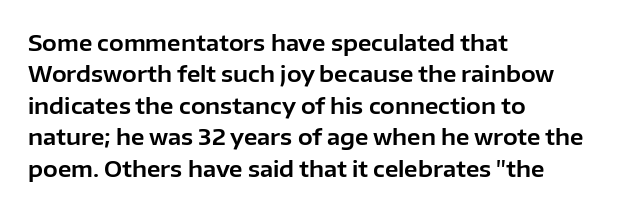
{"italic": "no", "underline": "no", "align": "left", "line_spacing": "normal", "line_spacing_ratio": 1.43, "letter_spacing": "normal", "letter_spacing_em": 0.0, "glyph_px": 22}
